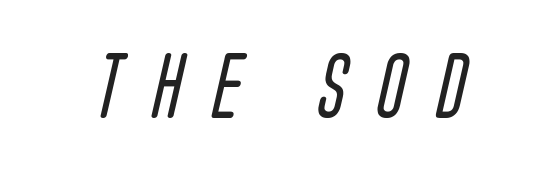
{"serif": "no", "bold": "no", "weight": "regular", "width": "condensed", "stroke_contrast": "low", "x_height": "large", "monospaced": "no", "underline": "no", "letter_spacing": "wide", "letter_spacing_em": 0.49, "glyph_px": 65}
